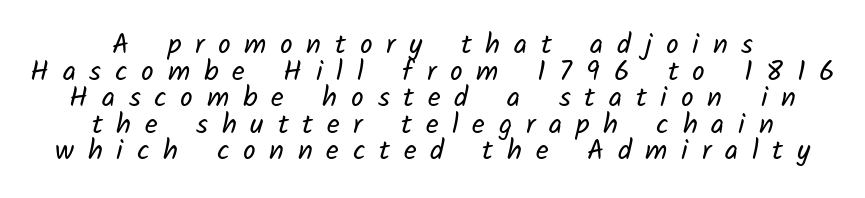
Words appear elongated and porous because spacing is wide. Has an underline been added? It has not. The text was rendered using a sans face with plain stroke endings. Here the designer chose a conventional face with non-uniform glyph widths. Horizontally, the lines are justified to the midpoint only.
